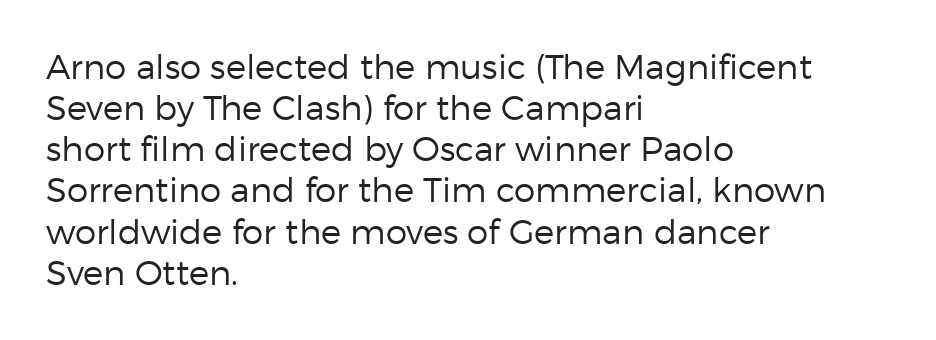
The image shows 34 px regular-weight sans-serif type, upright; set left-aligned, line spacing 1.21x, normal letter spacing, not underlined; low stroke contrast and a medium x-height.
